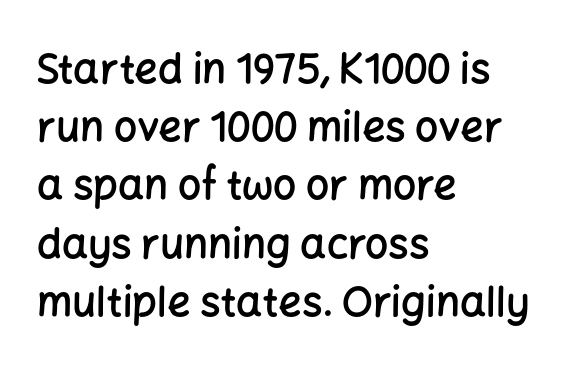
Q: Is the text bold? A: Semi-bold.
Q: Is the text italic (slanted)? A: No, it is upright.
Q: Is the typeface a serif or a sans-serif typeface? A: Sans-serif.
Q: Is the text underlined? A: No.
Q: How is the paragraph aligned? A: Left-aligned.
Q: Is the spacing between letters normal or unusually wide? A: Normal.
Q: Is the spacing between lines tight, normal or loose? A: Normal.
Q: Width (condensed, normal, or wide)? A: Normal.
Q: Stroke contrast? A: Low.
Q: x-height? A: Medium.
Q: Monospaced? A: No.
